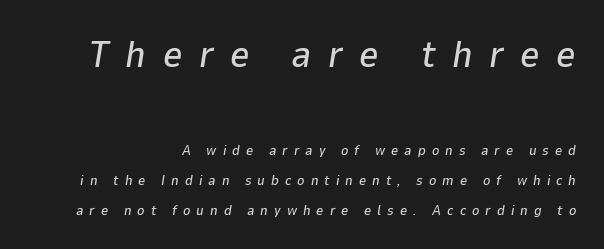
{"italic": "yes", "lean": "right", "slant_degrees": 9, "width": "normal", "stroke_contrast": "low", "x_height": "medium", "monospaced": "no", "underline": "no", "line_spacing": "loose", "line_spacing_ratio": 2.15, "letter_spacing": "wide", "letter_spacing_em": 0.43, "larger_block": "first", "size_ratio": 2.71, "glyph_px": 38}
